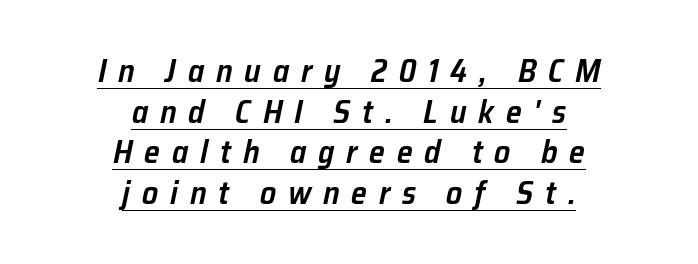
The image shows 32 px semibold type, italic (leaning right); set centered, normal line spacing (1.27x), unusually wide letter spacing (+0.37 em), underlined; low stroke contrast and a medium x-height.
